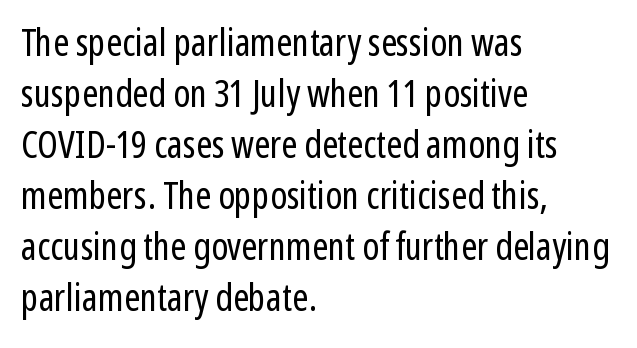
{"serif": "no", "italic": "no", "bold": "no", "weight": "regular", "width": "condensed", "stroke_contrast": "low", "x_height": "medium", "monospaced": "no", "underline": "no", "align": "left", "line_spacing": "normal", "line_spacing_ratio": 1.34, "letter_spacing": "normal", "letter_spacing_em": 0.0, "glyph_px": 38}
